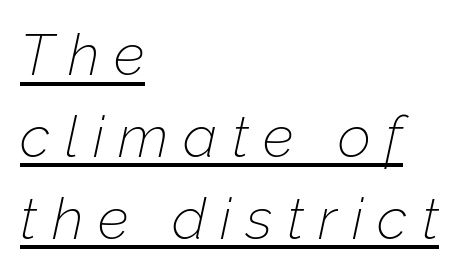
{"italic": "yes", "lean": "right", "slant_degrees": 12, "bold": "no", "weight": "thin", "width": "normal", "stroke_contrast": "low", "x_height": "medium", "monospaced": "no", "underline": "yes", "align": "left", "line_spacing": "normal", "line_spacing_ratio": 1.41, "letter_spacing": "wide", "letter_spacing_em": 0.25, "glyph_px": 58}
